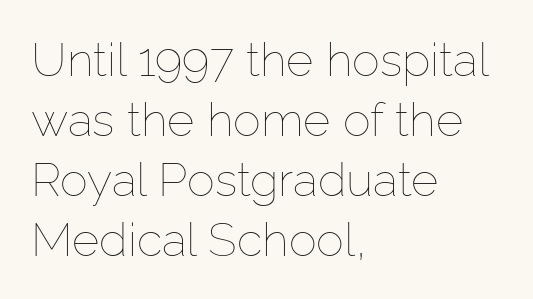
Q: Is the text bold? A: No.
Q: Is the text italic (slanted)? A: No, it is upright.
Q: Is the text underlined? A: No.
Q: How is the paragraph aligned? A: Left-aligned.
Q: Is the spacing between letters normal or unusually wide? A: Normal.
Q: Is the spacing between lines tight, normal or loose? A: Normal.
Q: Width (condensed, normal, or wide)? A: Normal.
Q: Stroke contrast? A: Low.
Q: x-height? A: Medium.
Q: Monospaced? A: No.
